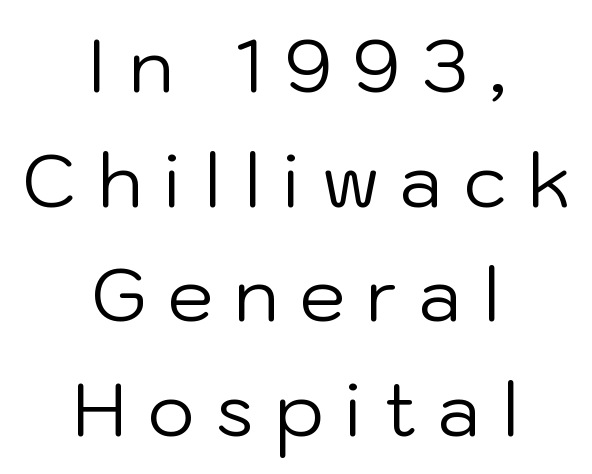
The setting favours the middle, as headings and verse often do. Is this a fixed-width face? No — the glyphs have proportional, varying widths. A bare baseline throughout the passage. Inter-character spacing is expanded well beyond the font's built-in metrics.
